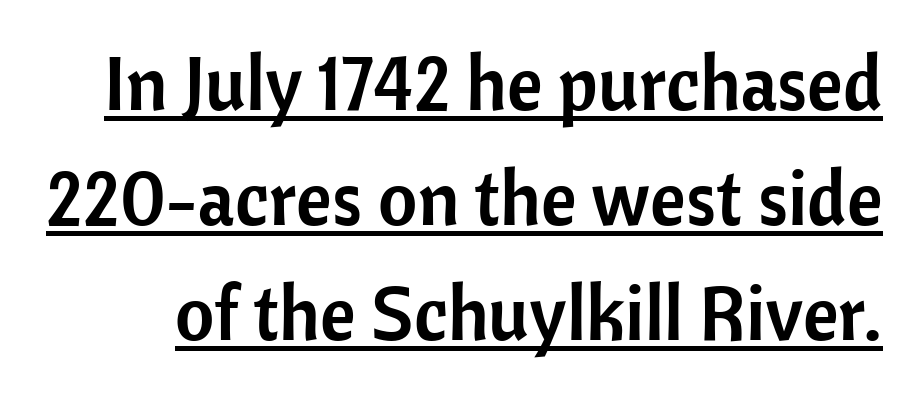
The image shows 76 px sans-serif type, upright; set normal line spacing (1.51x), normal letter spacing, underlined; low stroke contrast and a medium x-height.
